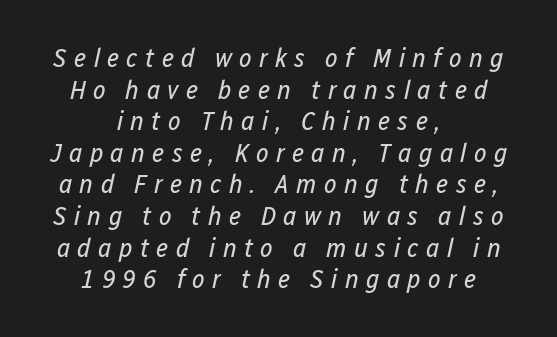
Q: Is the text bold? A: No.
Q: Is the text italic (slanted)? A: Yes, it leans right by about 12 degrees.
Q: Is the text underlined? A: No.
Q: How is the paragraph aligned? A: Centered.
Q: Is the spacing between letters normal or unusually wide? A: Unusually wide.
